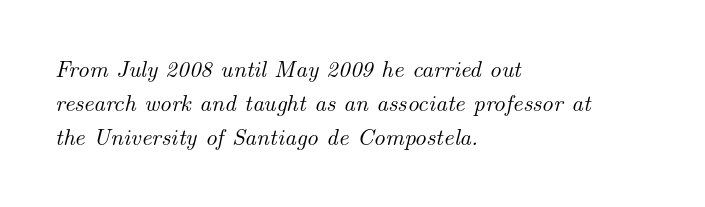
The image shows 23 px text type, italic (leaning right); set left-aligned, normal line spacing (1.48x), normal letter spacing, not underlined.
